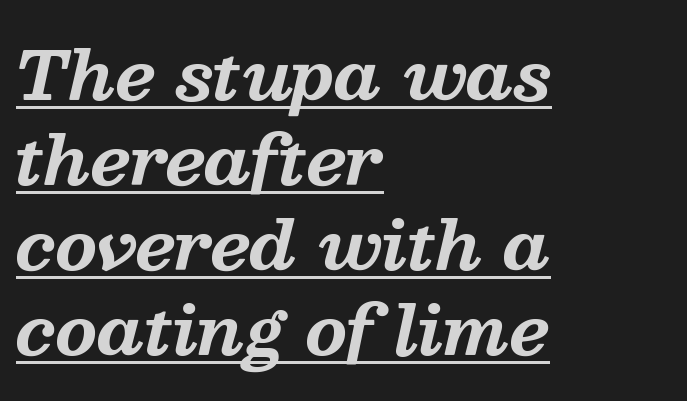
Q: Is the text bold? A: Yes.
Q: Is the text italic (slanted)? A: Yes, it leans right by about 13 degrees.
Q: Is the typeface a serif or a sans-serif typeface? A: Serif.
Q: Is the text underlined? A: Yes.
Q: How is the paragraph aligned? A: Left-aligned.
Q: Is the spacing between letters normal or unusually wide? A: Normal.
Q: Is the spacing between lines tight, normal or loose? A: Normal.
Q: Width (condensed, normal, or wide)? A: Normal.
Q: Stroke contrast? A: Medium.
Q: x-height? A: Medium.
Q: Monospaced? A: No.
